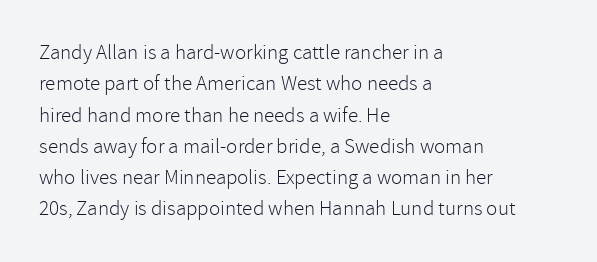
Q: Is the text bold? A: No.
Q: Is the text italic (slanted)? A: No, it is upright.
Q: Is the text underlined? A: No.
Q: How is the paragraph aligned? A: Left-aligned.
Q: Is the spacing between letters normal or unusually wide? A: Normal.
Q: Is the spacing between lines tight, normal or loose? A: Normal.
